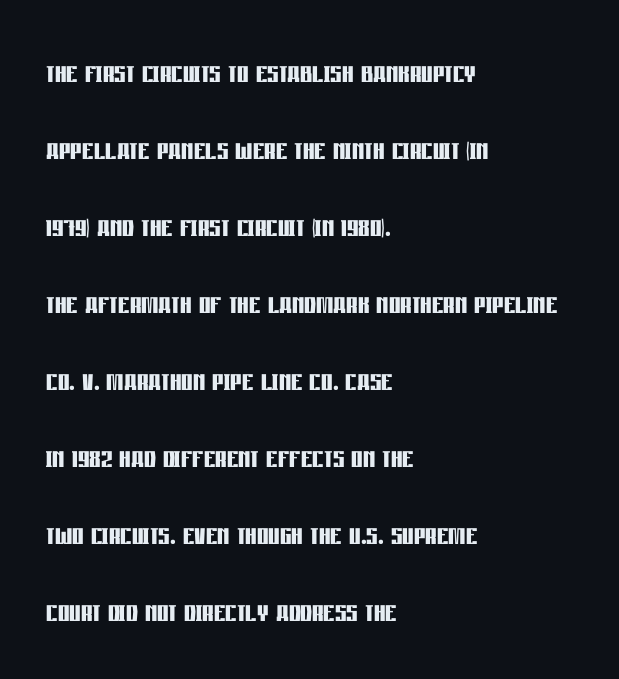
Q: Is the text bold? A: Yes.
Q: Is the text italic (slanted)? A: No, it is upright.
Q: Is the typeface a serif or a sans-serif typeface? A: Sans-serif.
Q: Is the text underlined? A: No.
Q: How is the paragraph aligned? A: Left-aligned.
Q: Is the spacing between letters normal or unusually wide? A: Normal.
Q: Is the spacing between lines tight, normal or loose? A: Loose.
Q: Width (condensed, normal, or wide)? A: Condensed.
Q: Stroke contrast? A: Low.
Q: x-height? A: Large.
Q: Monospaced? A: No.
